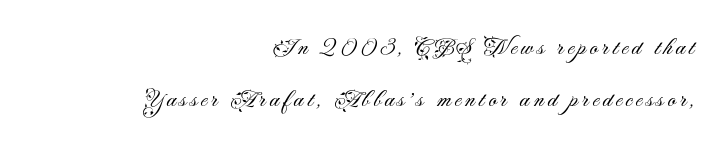
Q: Is the text bold? A: No.
Q: Is the text italic (slanted)? A: Yes.
Q: Is the text underlined? A: No.
Q: How is the paragraph aligned? A: Right-aligned.
Q: Is the spacing between lines tight, normal or loose? A: Loose.
